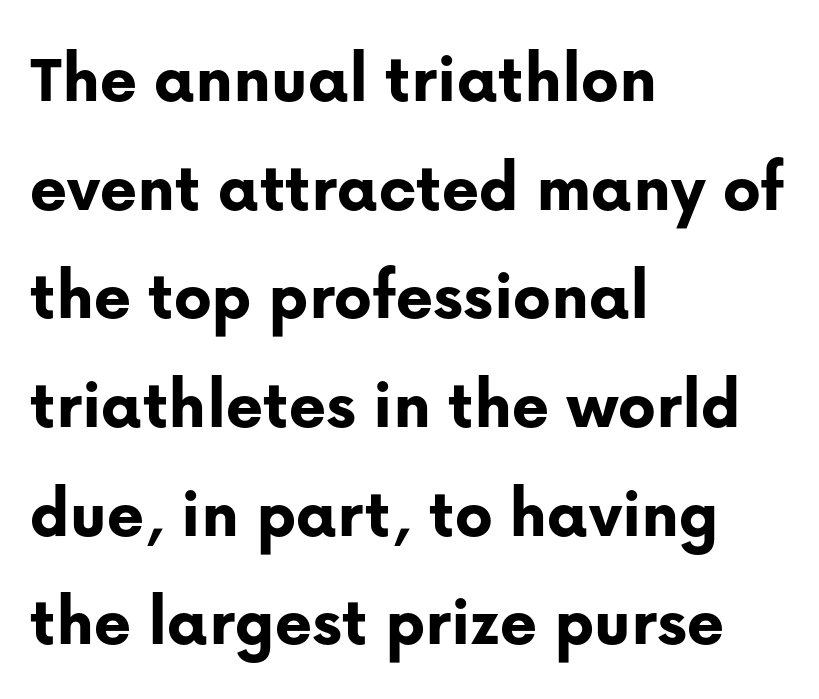
Q: Is the text bold? A: Yes.
Q: Is the text italic (slanted)? A: No, it is upright.
Q: Is the typeface a serif or a sans-serif typeface? A: Sans-serif.
Q: Is the text underlined? A: No.
Q: How is the paragraph aligned? A: Left-aligned.
Q: Is the spacing between letters normal or unusually wide? A: Normal.
Q: Is the spacing between lines tight, normal or loose? A: Normal.
Q: Width (condensed, normal, or wide)? A: Normal.
Q: Stroke contrast? A: Low.
Q: x-height? A: Medium.
Q: Monospaced? A: No.
